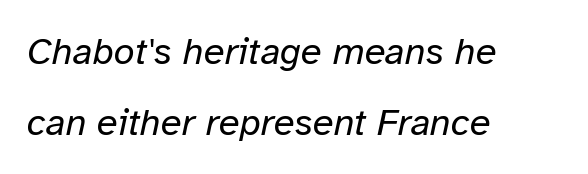
{"italic": "yes", "lean": "right", "slant_degrees": 12, "bold": "no", "weight": "regular", "width": "normal", "stroke_contrast": "low", "x_height": "medium", "monospaced": "no", "underline": "no", "align": "left", "line_spacing_ratio": 1.86, "letter_spacing": "normal", "letter_spacing_em": 0.0, "glyph_px": 38}
